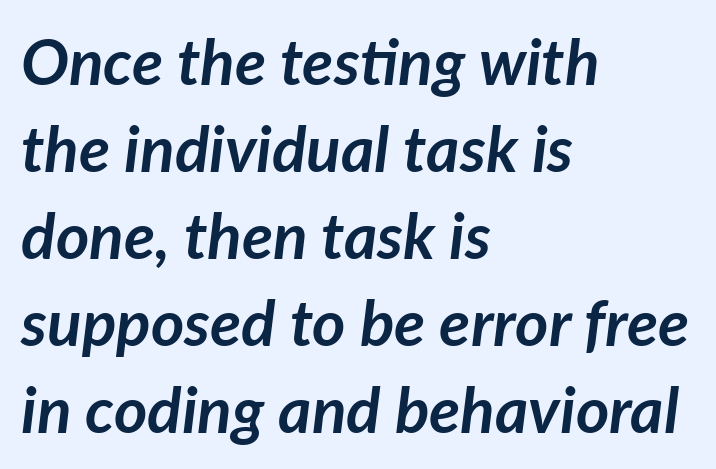
{"italic": "yes", "lean": "right", "slant_degrees": 7, "bold": "yes", "weight": "semibold", "width": "normal", "stroke_contrast": "low", "x_height": "medium", "monospaced": "no", "underline": "no", "align": "left", "line_spacing": "normal", "line_spacing_ratio": 1.36, "letter_spacing": "normal", "letter_spacing_em": 0.0, "glyph_px": 64}
